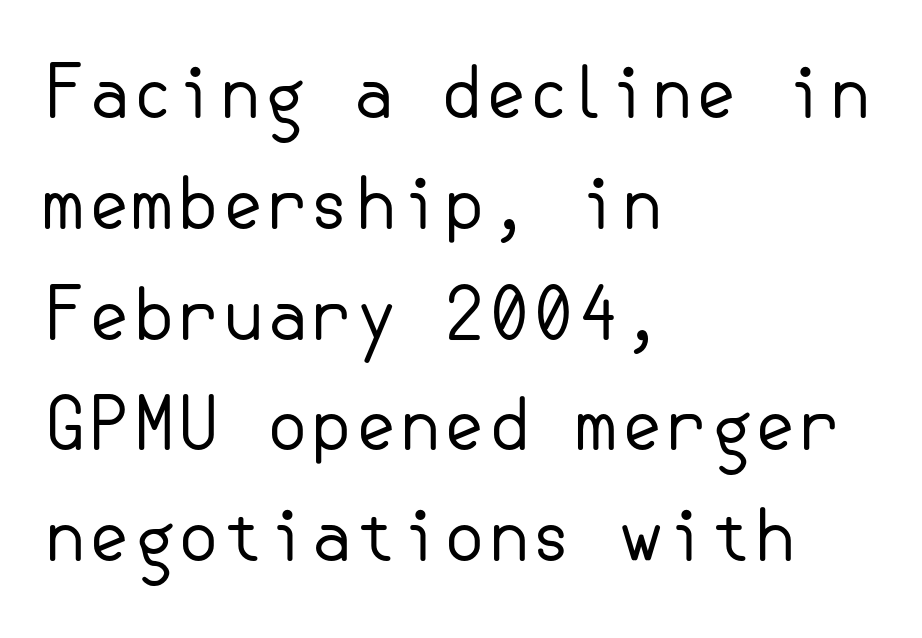
The image shows 71 px regular-weight sans-serif type, upright; set left-aligned, normal line spacing (1.56x), normal letter spacing, not underlined; low stroke contrast and a small x-height.
